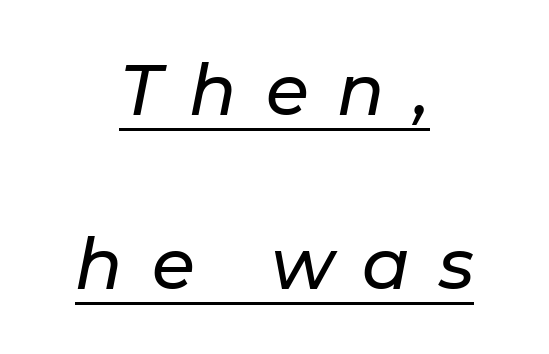
{"italic": "yes", "lean": "right", "slant_degrees": 11, "width": "normal", "stroke_contrast": "low", "x_height": "medium", "monospaced": "no", "underline": "yes", "align": "center", "line_spacing": "loose", "line_spacing_ratio": 2.48, "letter_spacing": "wide", "letter_spacing_em": 0.41, "glyph_px": 70}
